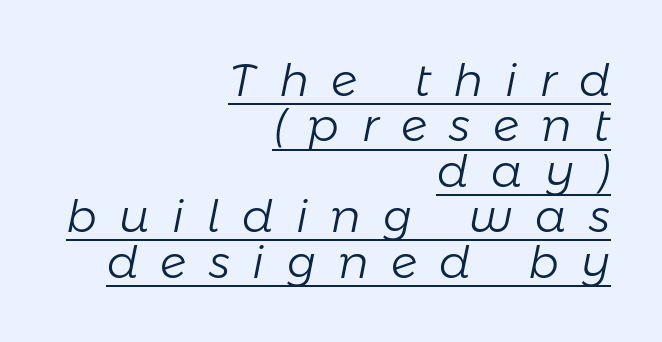
If you measured baseline to baseline, you'd find a short distance. Check the space under the baseline: a stroke is drawn there. A quiet, ordinary-to-light weight characterises the typeface. A flush-right, rag-left setting is used for this passage. You could not count columns in this text — the font is proportionally spaced. Slanted lettering throughout.
